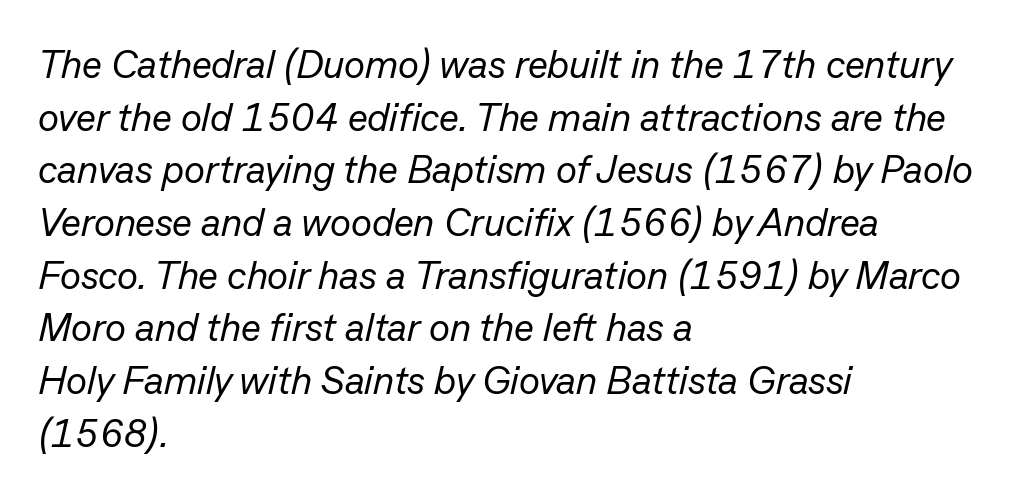
The image shows 39 px regular-weight type, italic (leaning right); set left-aligned, normal line spacing (1.35x), normal letter spacing, not underlined; low stroke contrast and a medium x-height.
